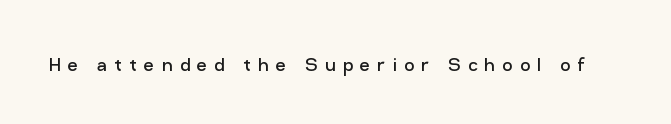
Q: Is the text bold? A: No.
Q: Is the text italic (slanted)? A: No, it is upright.
Q: Is the text underlined? A: No.
Q: Is the spacing between letters normal or unusually wide? A: Unusually wide.
